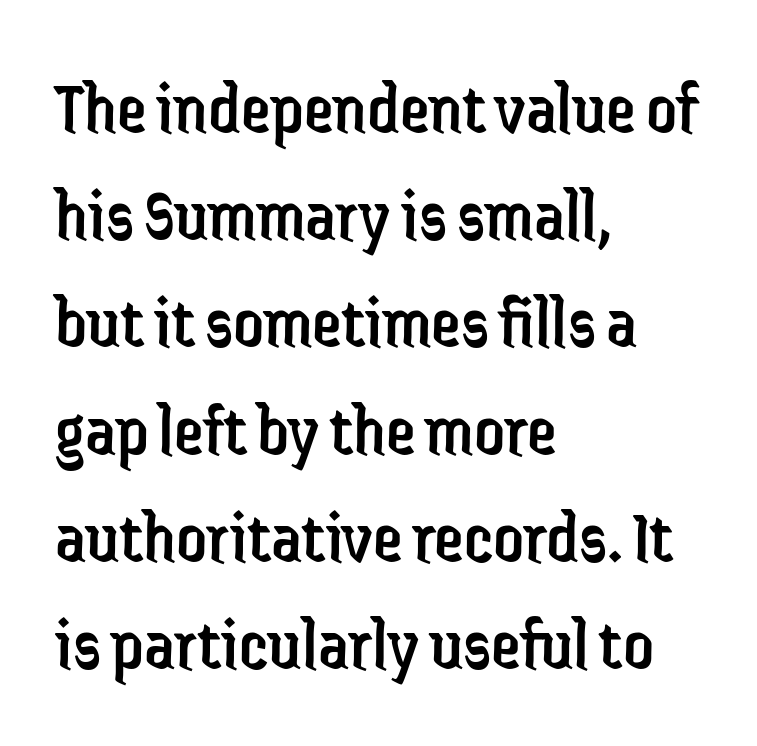
The line texture is even and compact thanks to regular tracking. The rendering uses natural spacing where letterforms have individual widths. The space directly below the letters is spotless. Is this a sans? Yes — the strokes have no serifs.
